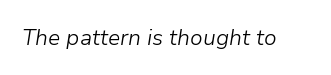
Q: Is the text bold? A: No.
Q: Is the text italic (slanted)? A: Yes, it leans right by about 9 degrees.
Q: Is the text underlined? A: No.
Q: Is the spacing between letters normal or unusually wide? A: Normal.
